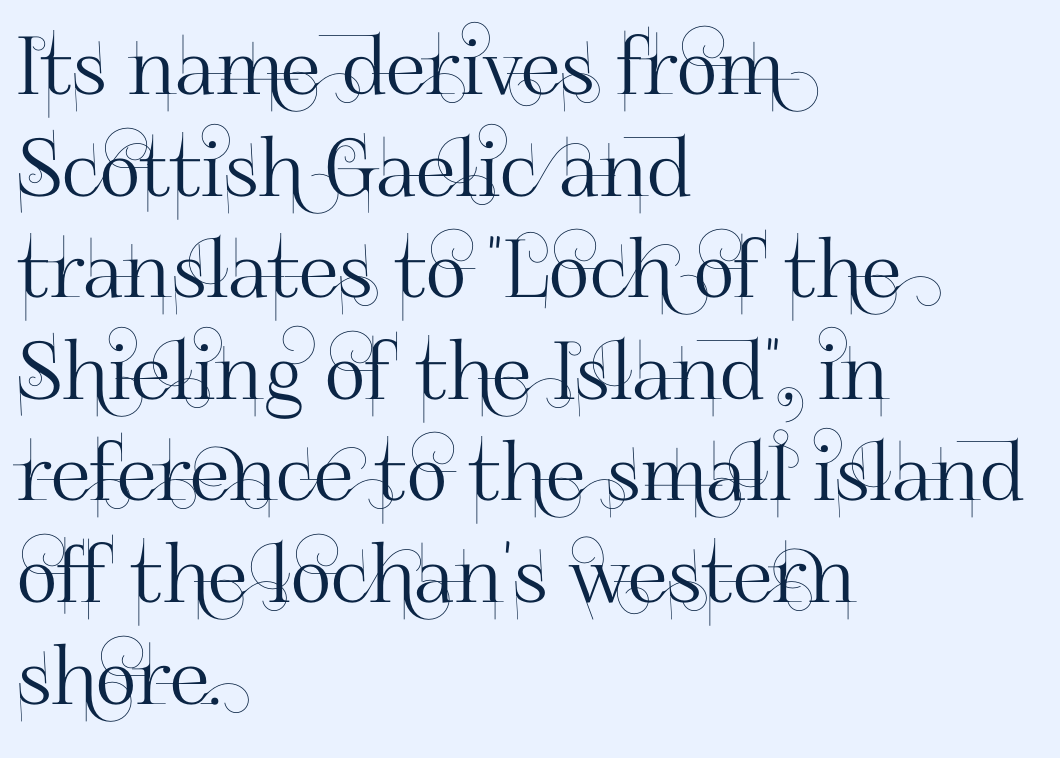
The font family rendered here belongs to the sans-serif group. Horizontal alignment here is leftward, the default for most running prose. Vertical spacing — default. Unmarked baselines from the first word to the last. A typesetter would call this proportional, since set widths differ per character.
